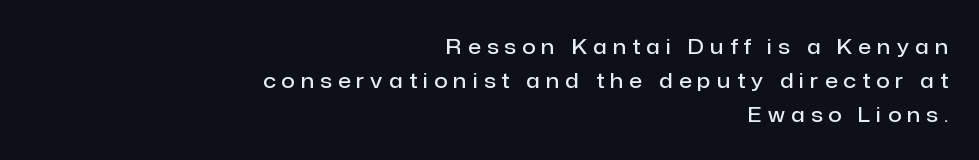
The image shows 21 px text type, upright; set right-aligned, normal line spacing (1.61x), unusually wide letter spacing (+0.29 em), not underlined.
